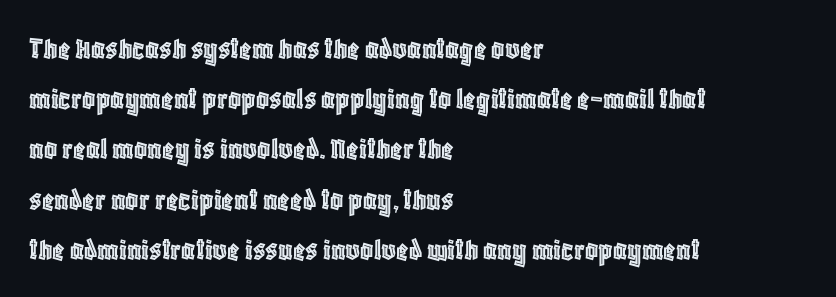
The image shows 32 px condensed type, upright; set left-aligned, normal line spacing (1.57x), normal letter spacing, not underlined; a large x-height.
